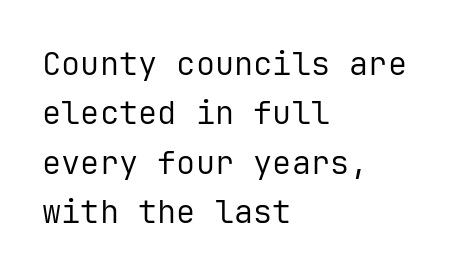
{"serif": "no", "italic": "no", "bold": "no", "weight": "regular", "width": "normal", "stroke_contrast": "low", "x_height": "medium", "monospaced": "yes", "underline": "no", "align": "left", "line_spacing": "normal", "line_spacing_ratio": 1.54, "letter_spacing": "normal", "letter_spacing_em": 0.0, "glyph_px": 32}
